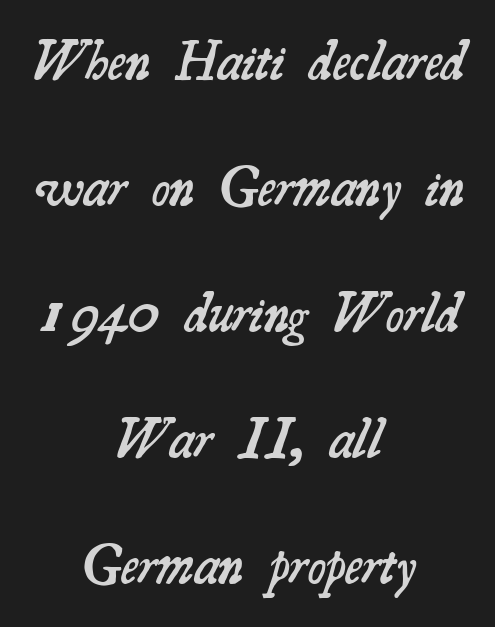
The image shows 55 px semibold serif type; set centered, loose line spacing (2.29x), normal letter spacing, not underlined; medium stroke contrast and a small x-height.
